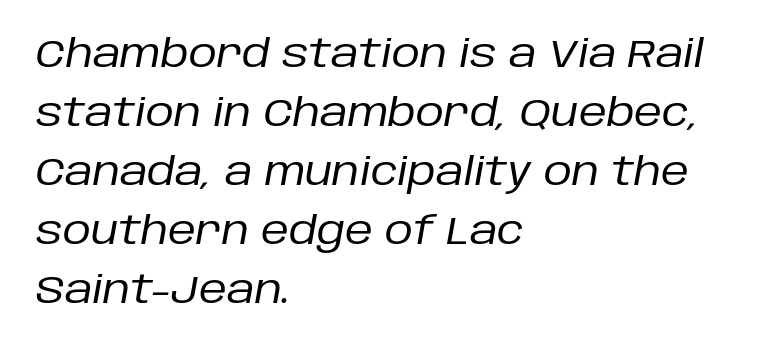
Q: Is the text bold? A: No.
Q: Is the text italic (slanted)? A: Yes, it leans right by about 10 degrees.
Q: Is the text underlined? A: No.
Q: How is the paragraph aligned? A: Left-aligned.
Q: Is the spacing between letters normal or unusually wide? A: Normal.
Q: Is the spacing between lines tight, normal or loose? A: Normal.
Q: Width (condensed, normal, or wide)? A: Normal.
Q: Stroke contrast? A: Low.
Q: x-height? A: Large.
Q: Monospaced? A: No.
